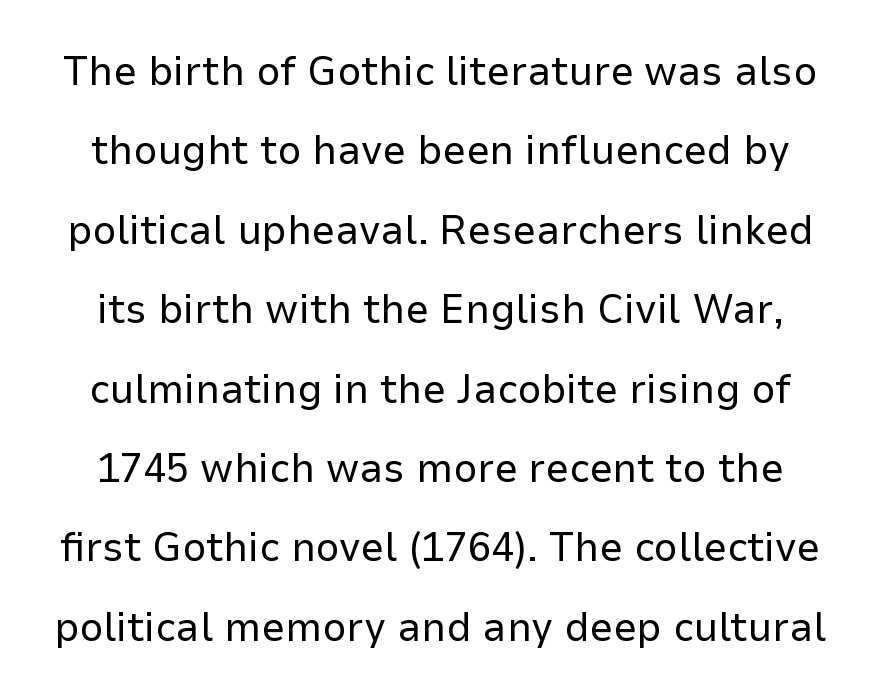
The image shows 42 px regular-weight sans-serif type, upright; set line spacing 1.89x, normal letter spacing, not underlined; low stroke contrast and a medium x-height.
